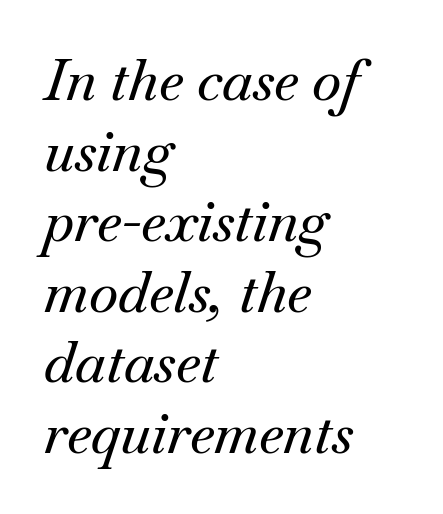
Honestly, the row spacing looks completely unremarkable. Words appear dense and cohesive because spacing is normal. The passage is arranged the way most books set body copy — flush left. No word sits above an underline. The whole block is typeset with a tilt. The face used here is seriffed, in the tradition of book romans.
